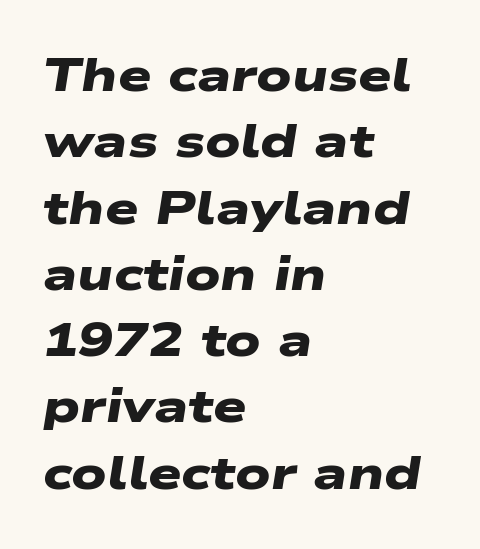
Q: Is the text bold? A: Yes.
Q: Is the typeface a serif or a sans-serif typeface? A: Sans-serif.
Q: Is the text underlined? A: No.
Q: How is the paragraph aligned? A: Left-aligned.
Q: Is the spacing between letters normal or unusually wide? A: Normal.
Q: Is the spacing between lines tight, normal or loose? A: Normal.
Q: Width (condensed, normal, or wide)? A: Wide.
Q: Stroke contrast? A: Low.
Q: x-height? A: Medium.
Q: Monospaced? A: No.
